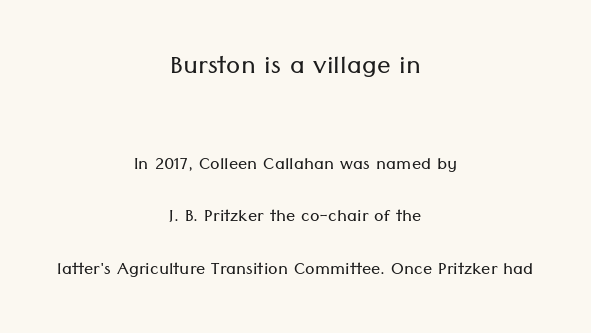
The image shows 34 px light sans-serif type, upright; set centered, loose line spacing (2.28x), normal letter spacing, not underlined; the first (top) block is 1.48x larger; low stroke contrast and a medium x-height.
